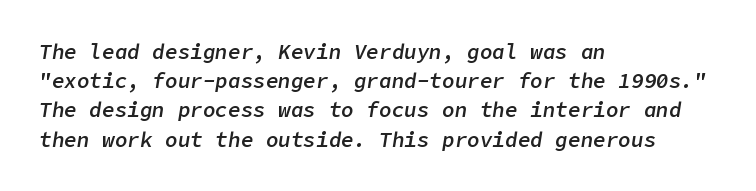
Students, note that the glyphs here touch the page at normal intervals. Set as a demibold, roughly 600 on the weight scale. The lines are quadded left. Baseline-to-baseline distance is the conventional proportion of letter height. Notice how the stems are inclined rather than vertical — that's the hallmark of italics.
